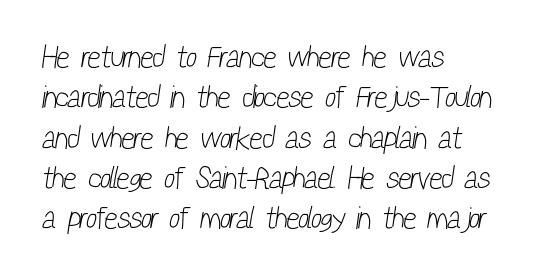
Q: Is the text bold? A: No.
Q: Is the typeface a serif or a sans-serif typeface? A: Sans-serif.
Q: Is the text underlined? A: No.
Q: How is the paragraph aligned? A: Left-aligned.
Q: Is the spacing between letters normal or unusually wide? A: Normal.
Q: Is the spacing between lines tight, normal or loose? A: Normal.
Q: Width (condensed, normal, or wide)? A: Condensed.
Q: Stroke contrast? A: Low.
Q: x-height? A: Medium.
Q: Monospaced? A: No.
